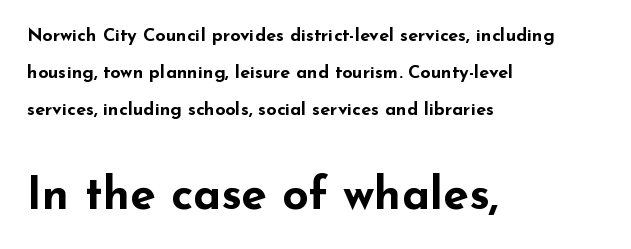
Q: Is the text bold? A: Yes.
Q: Is the text italic (slanted)? A: No, it is upright.
Q: Is the typeface a serif or a sans-serif typeface? A: Sans-serif.
Q: Is the text underlined? A: No.
Q: How is the paragraph aligned? A: Left-aligned.
Q: Is the spacing between letters normal or unusually wide? A: Normal.
Q: Is the spacing between lines tight, normal or loose? A: Loose.
Q: Which block of text is set in a larger size, the first (top) or the second (bottom)? A: The second (bottom) one.
Q: Width (condensed, normal, or wide)? A: Wide.
Q: Stroke contrast? A: Low.
Q: x-height? A: Small.
Q: Monospaced? A: No.
